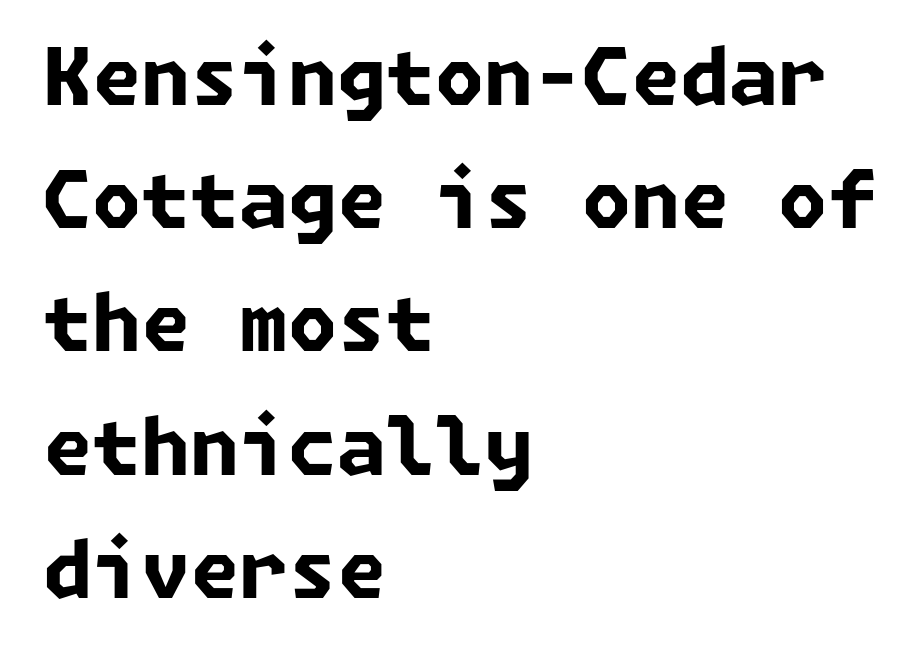
Q: Is the text bold? A: Yes.
Q: Is the typeface a serif or a sans-serif typeface? A: Sans-serif.
Q: Is the text underlined? A: No.
Q: How is the paragraph aligned? A: Left-aligned.
Q: Is the spacing between letters normal or unusually wide? A: Normal.
Q: Is the spacing between lines tight, normal or loose? A: Normal.
Q: Width (condensed, normal, or wide)? A: Normal.
Q: Stroke contrast? A: Low.
Q: x-height? A: Medium.
